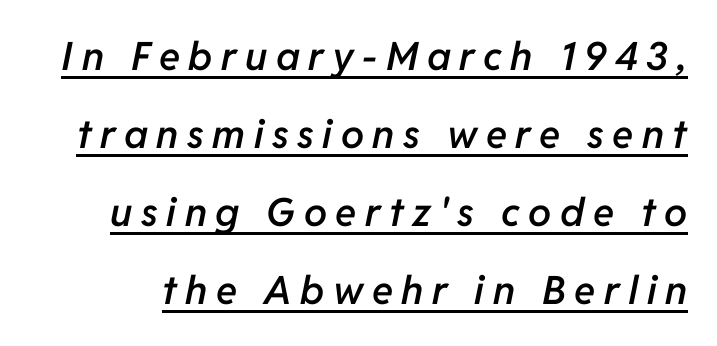
{"italic": "yes", "lean": "right", "slant_degrees": 11, "bold": "semi", "weight": "semibold", "width": "normal", "stroke_contrast": "low", "x_height": "medium", "monospaced": "no", "underline": "yes", "line_spacing": "loose", "line_spacing_ratio": 2.0, "letter_spacing": "wide", "letter_spacing_em": 0.22, "glyph_px": 39}
